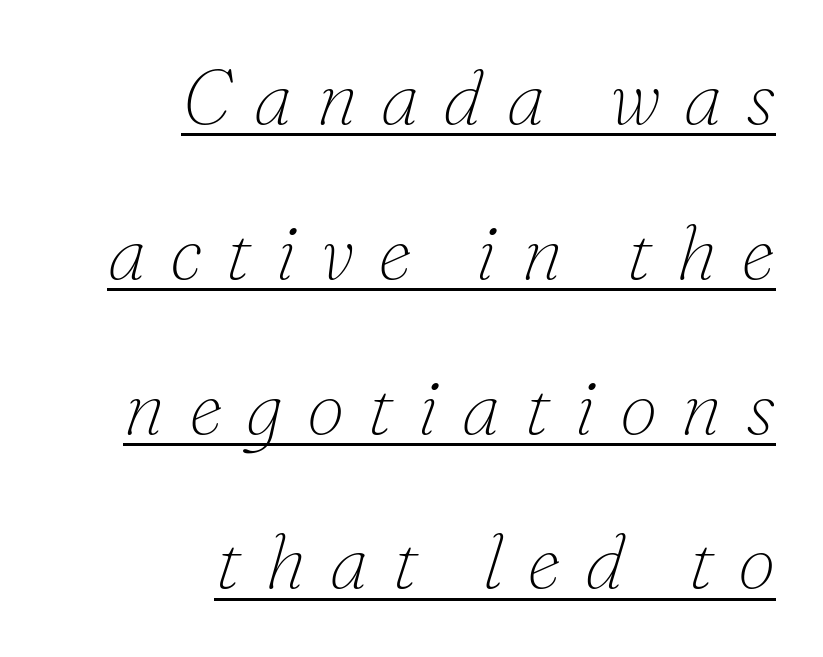
The rendering uses natural spacing where letterforms have individual widths. Beneath each row of characters lies a ruled line. These lines are composed in type with serifs. The passage shown has open, widely tracked lettering throughout.
